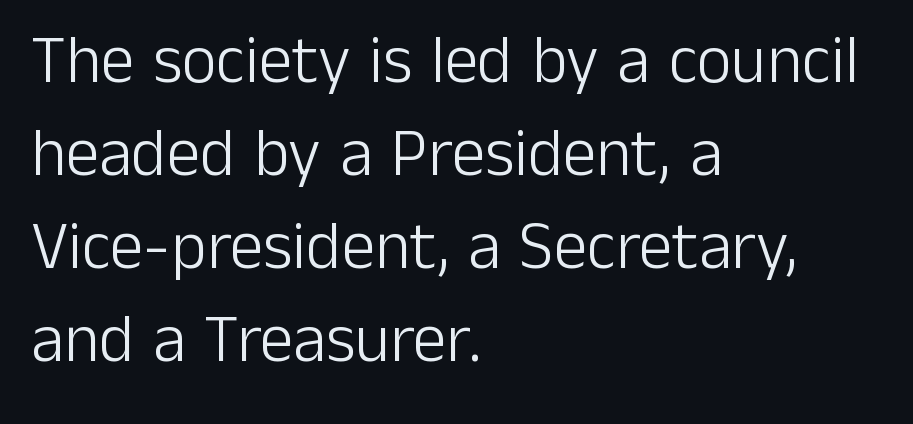
The font family rendered here belongs to the sans-serif group. The letterforms sit at book weight or below. Rendered with straight, roman letterforms. The words here are not underlined.
